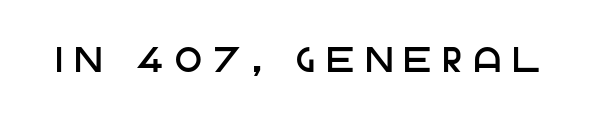
Q: Is the text italic (slanted)? A: No, it is upright.
Q: Is the typeface a serif or a sans-serif typeface? A: Sans-serif.
Q: Is the text underlined? A: No.
Q: Is the spacing between letters normal or unusually wide? A: Unusually wide.
Q: Width (condensed, normal, or wide)? A: Normal.
Q: Stroke contrast? A: Low.
Q: x-height? A: Large.
Q: Monospaced? A: No.
